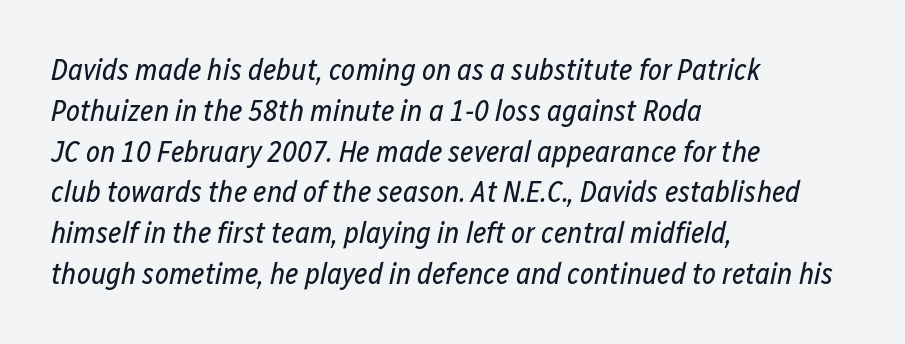
Q: Is the text bold? A: No.
Q: Is the text italic (slanted)? A: Yes, it leans right by about 12 degrees.
Q: Is the text underlined? A: No.
Q: How is the paragraph aligned? A: Left-aligned.
Q: Is the spacing between letters normal or unusually wide? A: Normal.
Q: Is the spacing between lines tight, normal or loose? A: Normal.
Q: Width (condensed, normal, or wide)? A: Condensed.
Q: Stroke contrast? A: Low.
Q: x-height? A: Medium.
Q: Monospaced? A: No.
